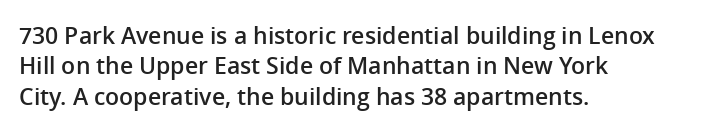
Q: Is the text bold? A: Semi-bold.
Q: Is the text italic (slanted)? A: No, it is upright.
Q: Is the text underlined? A: No.
Q: How is the paragraph aligned? A: Left-aligned.
Q: Is the spacing between letters normal or unusually wide? A: Normal.
Q: Is the spacing between lines tight, normal or loose? A: Normal.
